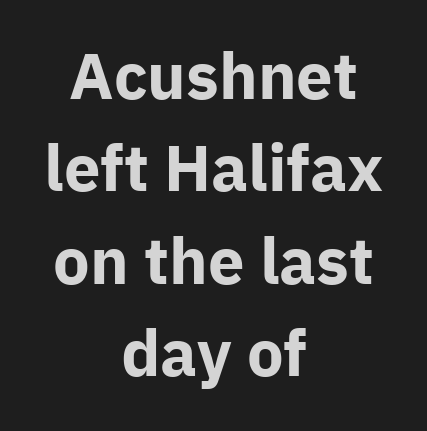
{"serif": "no", "italic": "no", "bold": "yes", "weight": "bold", "width": "normal", "stroke_contrast": "low", "x_height": "medium", "monospaced": "no", "underline": "no", "align": "center", "line_spacing": "normal", "line_spacing_ratio": 1.42, "letter_spacing": "normal", "letter_spacing_em": 0.0, "glyph_px": 65}
